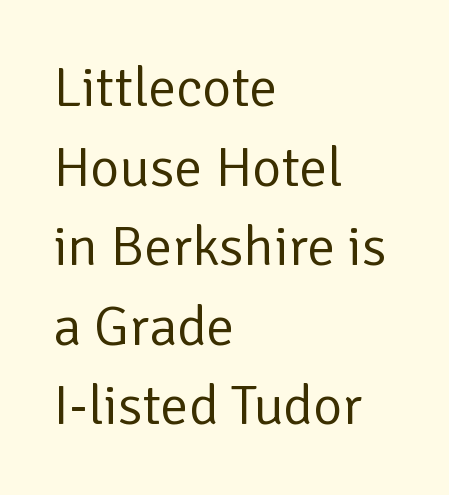
Q: Is the text bold? A: No.
Q: Is the text italic (slanted)? A: No, it is upright.
Q: Is the typeface a serif or a sans-serif typeface? A: Sans-serif.
Q: Is the text underlined? A: No.
Q: How is the paragraph aligned? A: Left-aligned.
Q: Is the spacing between letters normal or unusually wide? A: Normal.
Q: Is the spacing between lines tight, normal or loose? A: Normal.
Q: Width (condensed, normal, or wide)? A: Normal.
Q: Stroke contrast? A: Low.
Q: x-height? A: Medium.
Q: Monospaced? A: No.
